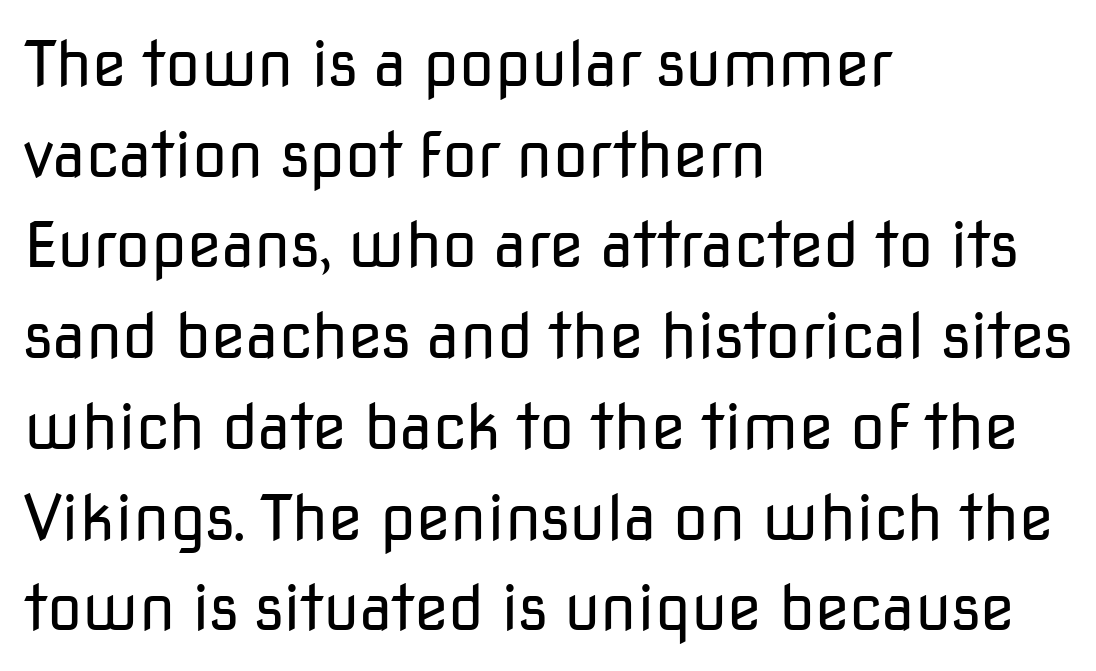
Q: Is the text bold? A: No.
Q: Is the text italic (slanted)? A: No, it is upright.
Q: Is the typeface a serif or a sans-serif typeface? A: Sans-serif.
Q: Is the text underlined? A: No.
Q: How is the paragraph aligned? A: Left-aligned.
Q: Is the spacing between letters normal or unusually wide? A: Normal.
Q: Is the spacing between lines tight, normal or loose? A: Normal.
Q: Width (condensed, normal, or wide)? A: Normal.
Q: Stroke contrast? A: Low.
Q: x-height? A: Medium.
Q: Monospaced? A: No.
